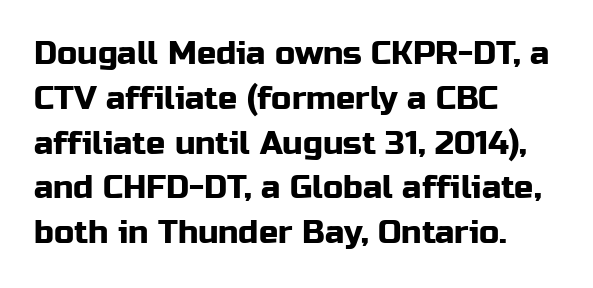
The image shows 32 px sans-serif type, upright; set left-aligned, normal line spacing (1.4x), normal letter spacing, not underlined; low stroke contrast and a medium x-height.
